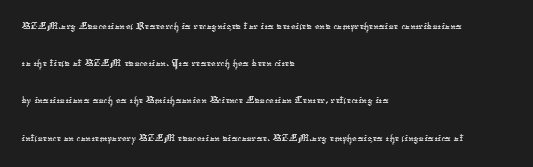
{"underline": "no", "align": "left", "line_spacing": "normal", "line_spacing_ratio": 1.49, "letter_spacing": "normal", "letter_spacing_em": 0.0, "glyph_px": 25}
